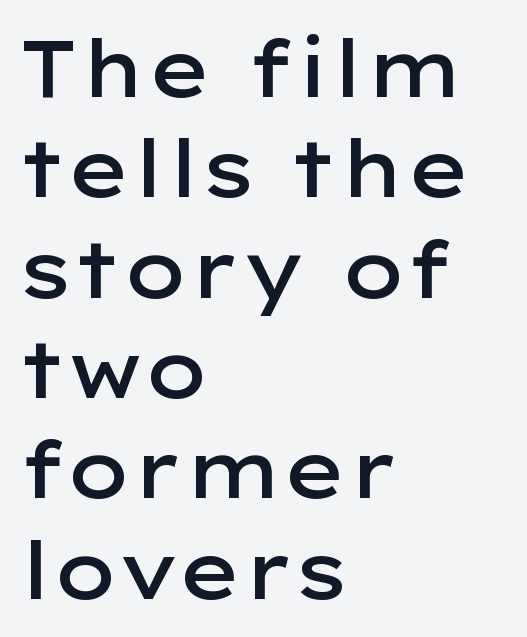
Varying glyph widths throughout — classic text-font behaviour. Notice how the passage keeps a crisp vertical edge on the left only. Vertical strokes here are truly vertical. Bold? Not quite — semibold, heavier than regular but stopping short. Baseline-to-baseline distance is the conventional proportion of letter height. The line texture is even and compact thanks to regular tracking.
